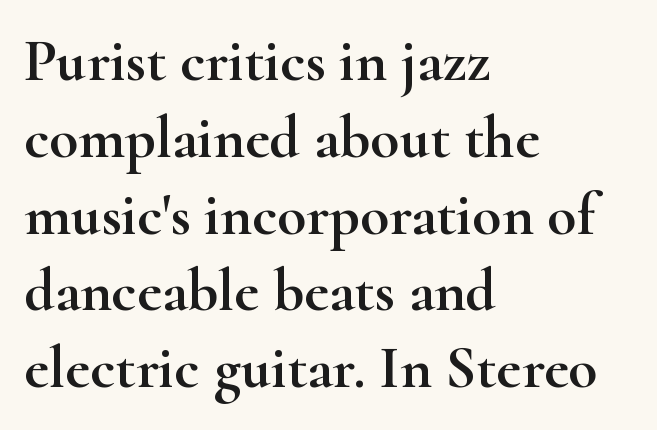
Q: Is the text italic (slanted)? A: No, it is upright.
Q: Is the typeface a serif or a sans-serif typeface? A: Serif.
Q: Is the text underlined? A: No.
Q: How is the paragraph aligned? A: Left-aligned.
Q: Is the spacing between letters normal or unusually wide? A: Normal.
Q: Is the spacing between lines tight, normal or loose? A: Normal.
Q: Width (condensed, normal, or wide)? A: Wide.
Q: Stroke contrast? A: High.
Q: x-height? A: Small.
Q: Monospaced? A: No.
